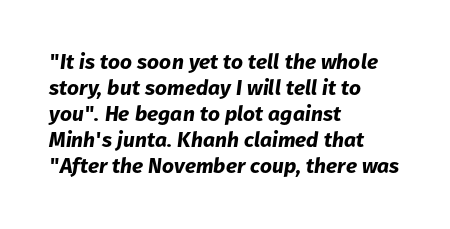
The image shows 21 px bold type, italic (leaning right); set left-aligned, line spacing 1.24x, normal letter spacing, not underlined.
